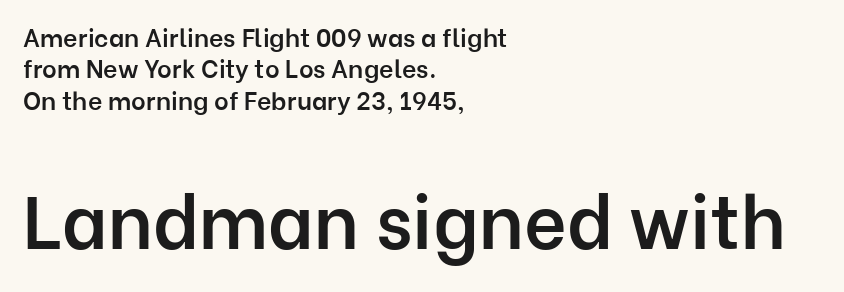
Q: Is the text bold? A: Semi-bold.
Q: Is the text italic (slanted)? A: No, it is upright.
Q: Is the typeface a serif or a sans-serif typeface? A: Sans-serif.
Q: Is the text underlined? A: No.
Q: How is the paragraph aligned? A: Left-aligned.
Q: Is the spacing between letters normal or unusually wide? A: Normal.
Q: Is the spacing between lines tight, normal or loose? A: Normal.
Q: Which block of text is set in a larger size, the first (top) or the second (bottom)? A: The second (bottom) one.
Q: Width (condensed, normal, or wide)? A: Normal.
Q: Stroke contrast? A: Low.
Q: x-height? A: Medium.
Q: Monospaced? A: No.
